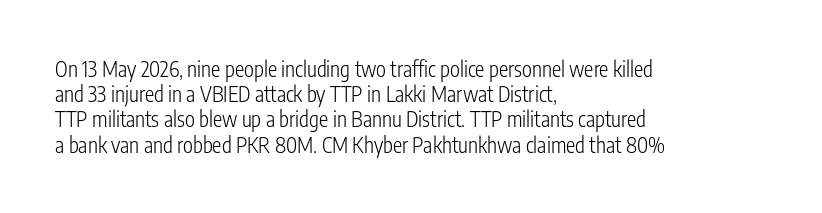
{"italic": "no", "bold": "no", "underline": "no", "align": "left", "line_spacing_ratio": 1.2, "letter_spacing": "normal", "letter_spacing_em": 0.0, "glyph_px": 21}
